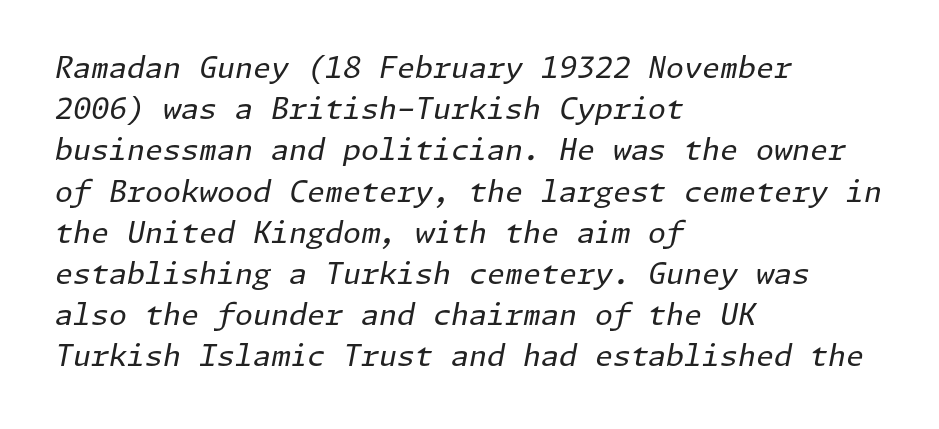
{"italic": "yes", "lean": "right", "slant_degrees": 11, "bold": "no", "weight": "regular", "width": "normal", "stroke_contrast": "low", "x_height": "medium", "underline": "no", "align": "left", "line_spacing": "normal", "line_spacing_ratio": 1.42, "letter_spacing": "normal", "letter_spacing_em": 0.0, "glyph_px": 29}
